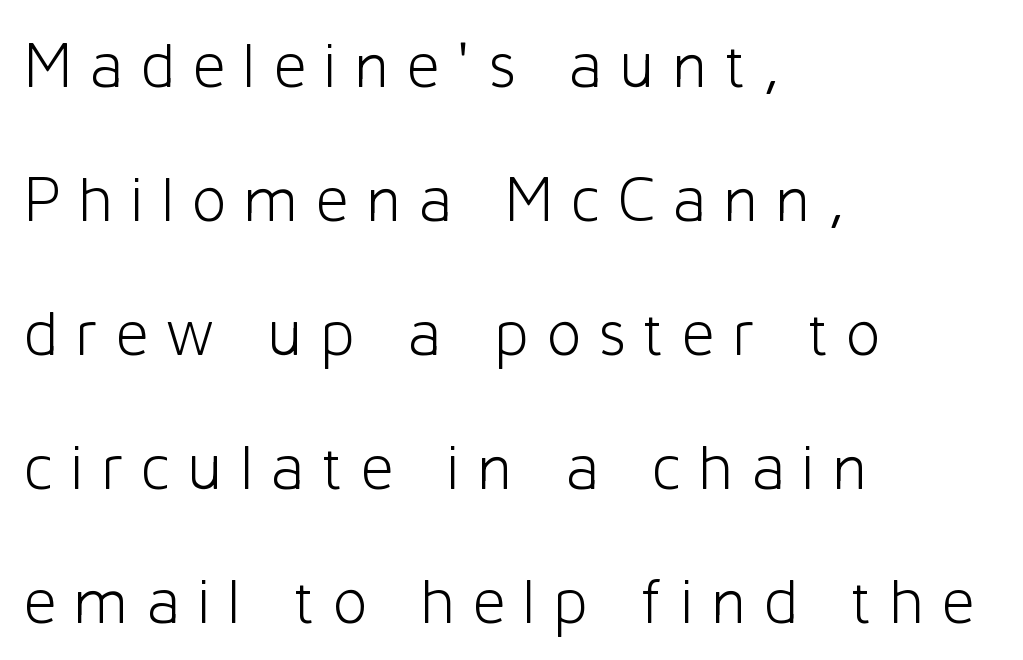
The image shows 66 px light sans-serif type, upright; set left-aligned, loose line spacing (2.03x), unusually wide letter spacing (+0.25 em), not underlined; low stroke contrast and a medium x-height.
